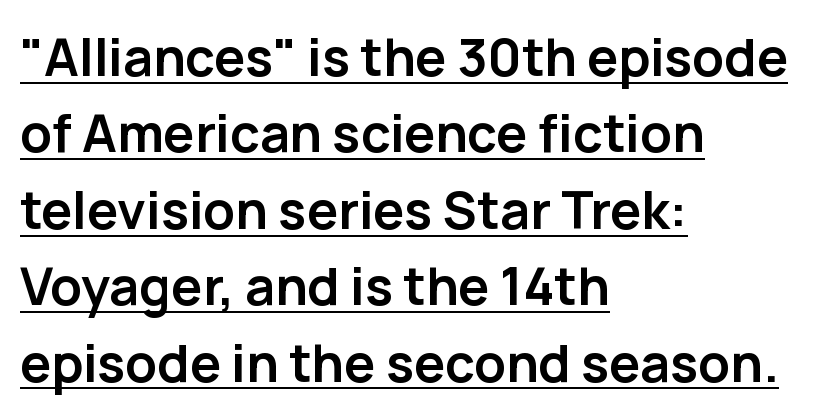
The image shows 52 px semibold sans-serif type, upright; set left-aligned, normal line spacing (1.47x), normal letter spacing, underlined; low stroke contrast and a medium x-height.
